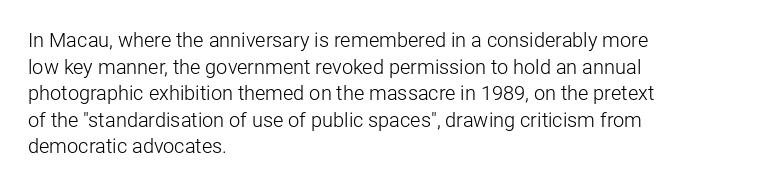
The image shows 20 px text type, upright; set left-aligned, normal line spacing (1.33x), normal letter spacing, not underlined.
